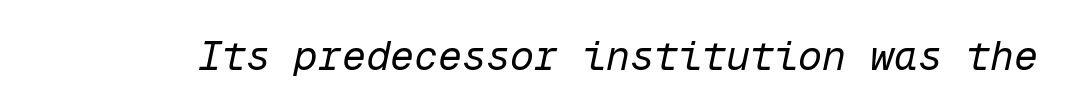
Q: Is the text bold? A: No.
Q: Is the text italic (slanted)? A: Yes, it leans right by about 12 degrees.
Q: Is the text underlined? A: No.
Q: Is the spacing between letters normal or unusually wide? A: Normal.
Q: Width (condensed, normal, or wide)? A: Normal.
Q: Stroke contrast? A: Low.
Q: x-height? A: Medium.
Q: Monospaced? A: Yes.
